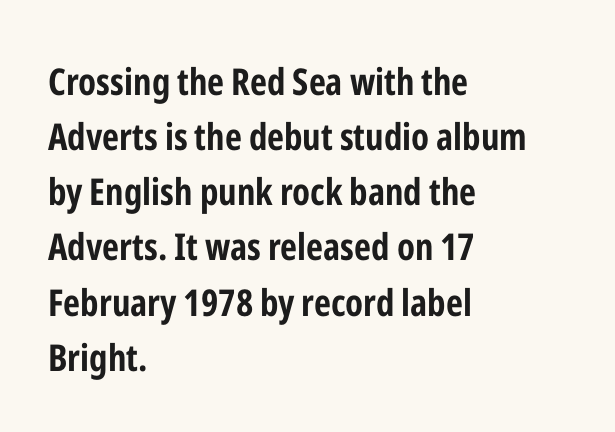
{"serif": "no", "italic": "no", "bold": "yes", "weight": "bold", "width": "condensed", "stroke_contrast": "low", "x_height": "medium", "monospaced": "no", "underline": "no", "align": "left", "line_spacing": "normal", "line_spacing_ratio": 1.49, "letter_spacing": "normal", "letter_spacing_em": 0.0, "glyph_px": 37}
